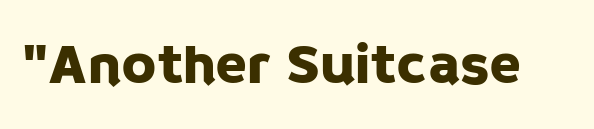
The letters advance in unequal steps, a hallmark of proportional type. The face used here is rendered with its standard letterfit. This is sans-serif lettering, the kind often seen on screens and signage. This is the regular roman posture of the typeface. The glyphs are unaccompanied by any horizontal stroke below them.
